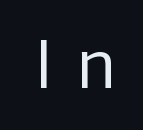
Q: Is the text bold? A: No.
Q: Is the text italic (slanted)? A: No, it is upright.
Q: Is the typeface a serif or a sans-serif typeface? A: Sans-serif.
Q: Is the text underlined? A: No.
Q: Is the spacing between letters normal or unusually wide? A: Unusually wide.
Q: Width (condensed, normal, or wide)? A: Normal.
Q: Stroke contrast? A: Low.
Q: x-height? A: Medium.
Q: Monospaced? A: No.
